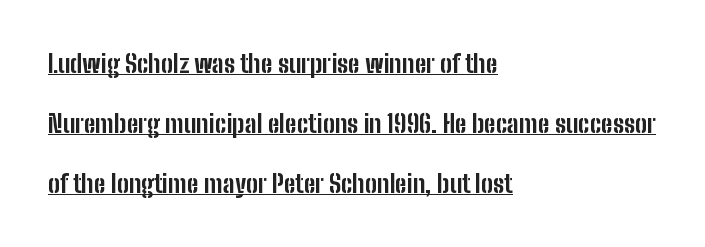
Q: Is the text bold? A: Yes.
Q: Is the text italic (slanted)? A: No, it is upright.
Q: Is the text underlined? A: Yes.
Q: How is the paragraph aligned? A: Left-aligned.
Q: Is the spacing between letters normal or unusually wide? A: Normal.
Q: Is the spacing between lines tight, normal or loose? A: Loose.
